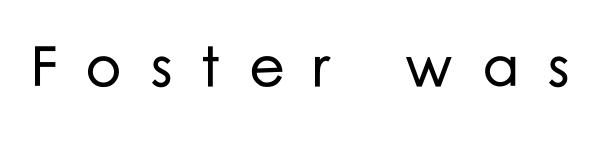
{"serif": "no", "italic": "no", "width": "normal", "stroke_contrast": "low", "x_height": "medium", "monospaced": "no", "underline": "no", "letter_spacing": "wide", "letter_spacing_em": 0.47, "glyph_px": 57}
